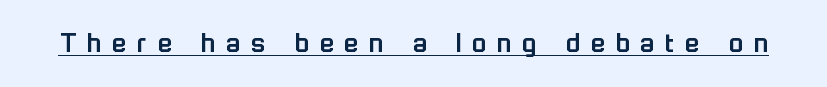
The type sits square on the baseline with zero lean. A typesetter would call this proportional, since set widths differ per character. Caption: lettering with a line underneath. The text was rendered using a sans face with plain stroke endings. The tracking reads as deliberately expanded to a designer's eye.
